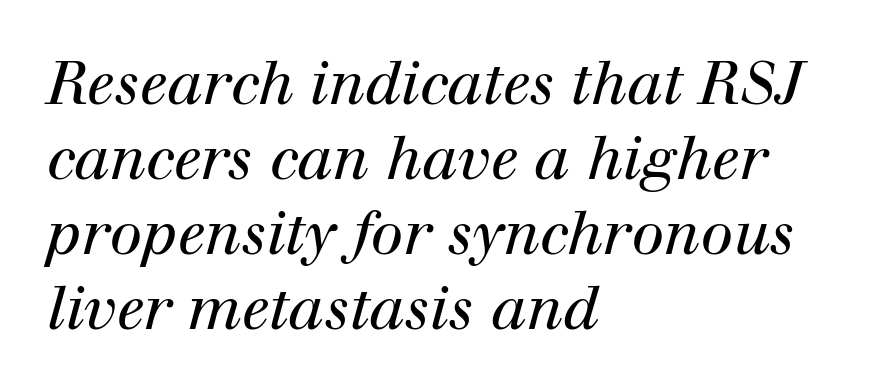
The image shows 59 px regular-weight serif type, italic (leaning right); set left-aligned, normal line spacing (1.27x), normal letter spacing, not underlined; high stroke contrast and a medium x-height.
